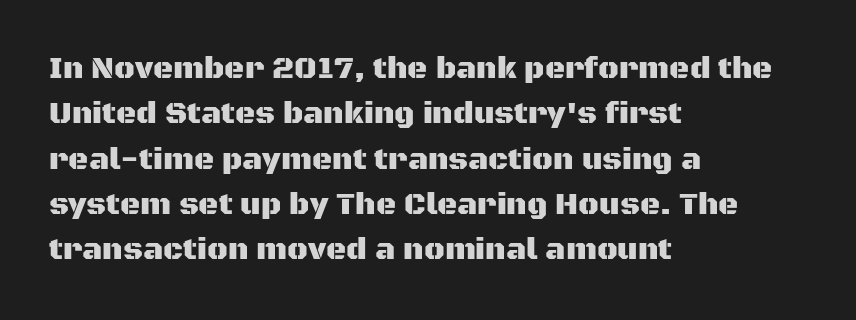
Reading down the block, your eye returns to a fixed left position each line. Unmarked baselines from the first word to the last. Characters follow at the spacing the type designer built in. Here the designer chose a conventional face with non-uniform glyph widths.
